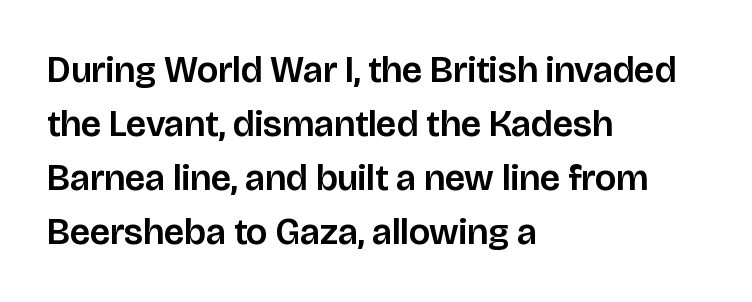
Q: Is the text italic (slanted)? A: No, it is upright.
Q: Is the typeface a serif or a sans-serif typeface? A: Sans-serif.
Q: Is the text underlined? A: No.
Q: How is the paragraph aligned? A: Left-aligned.
Q: Is the spacing between letters normal or unusually wide? A: Normal.
Q: Is the spacing between lines tight, normal or loose? A: Normal.
Q: Width (condensed, normal, or wide)? A: Normal.
Q: Stroke contrast? A: Low.
Q: x-height? A: Large.
Q: Monospaced? A: No.
